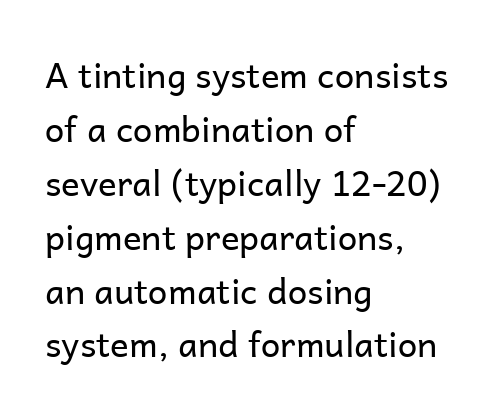
The image shows 35 px regular-weight sans-serif type, upright; set left-aligned, normal line spacing (1.54x), normal letter spacing, not underlined; low stroke contrast and a medium x-height.
